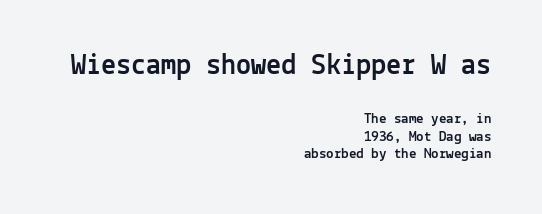
Q: Is the text italic (slanted)? A: No, it is upright.
Q: Is the typeface a serif or a sans-serif typeface? A: Sans-serif.
Q: Is the text underlined? A: No.
Q: How is the paragraph aligned? A: Right-aligned.
Q: Is the spacing between letters normal or unusually wide? A: Normal.
Q: Which block of text is set in a larger size, the first (top) or the second (bottom)? A: The first (top) one.
Q: Width (condensed, normal, or wide)? A: Normal.
Q: x-height? A: Medium.
Q: Monospaced? A: Yes.
